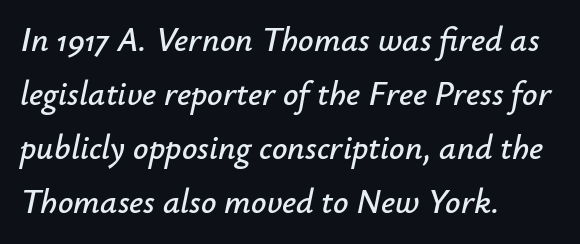
Q: Is the text italic (slanted)? A: Yes, it leans right by about 12 degrees.
Q: Is the text underlined? A: No.
Q: How is the paragraph aligned? A: Left-aligned.
Q: Is the spacing between letters normal or unusually wide? A: Normal.
Q: Is the spacing between lines tight, normal or loose? A: Normal.
Q: Width (condensed, normal, or wide)? A: Normal.
Q: Stroke contrast? A: Low.
Q: x-height? A: Small.
Q: Monospaced? A: No.
